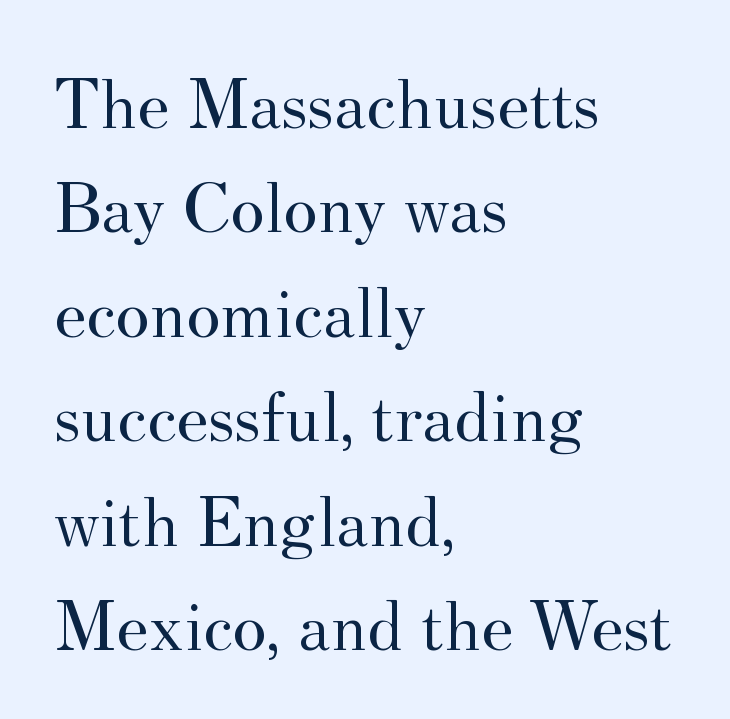
Interline gaps are of average width in this sample. Teacher's note: observe the even left margin — that is flush-left alignment. Tall strokes in this sample are plumb rather than angled. The area under the type is left untouched. Weight: regular or lighter.
